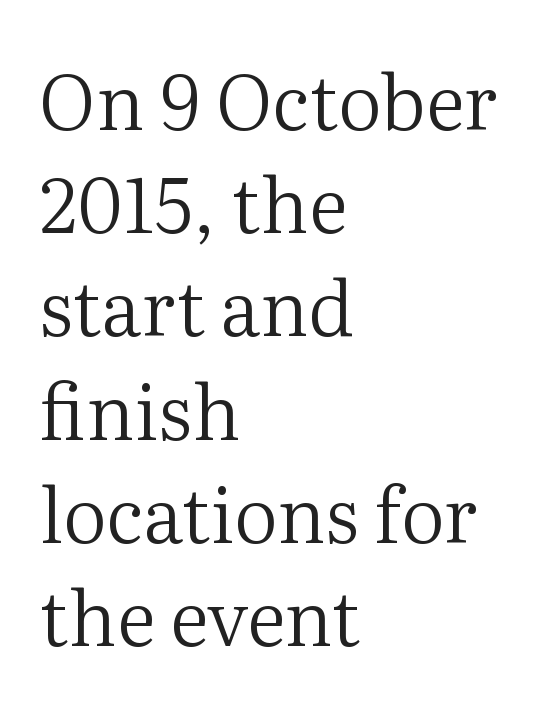
The image shows 77 px regular-weight serif type, upright; set left-aligned, normal line spacing (1.34x), normal letter spacing, not underlined; medium stroke contrast and a medium x-height.
